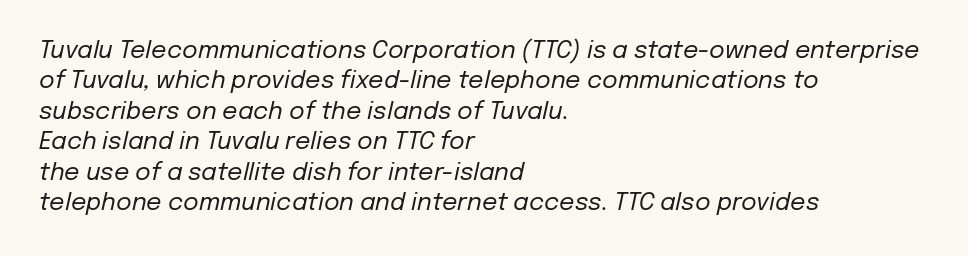
{"italic": "yes", "lean": "right", "slant_degrees": 12, "bold": "no", "underline": "no", "align": "left", "line_spacing": "normal", "line_spacing_ratio": 1.27, "letter_spacing": "normal", "letter_spacing_em": 0.0, "glyph_px": 24}
